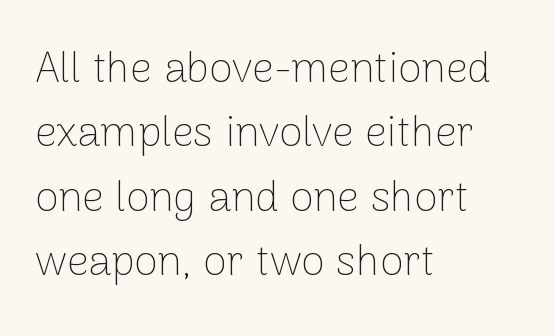
Visually the block forms a straight wall on the left and a jagged coastline on the right. This rendering features lettering with no underline. Weight class: somewhere from thin through regular. Is there much room between lines? A standard amount, neither cramped nor airy.
